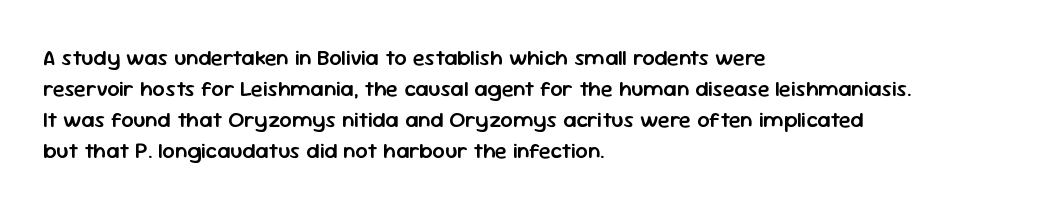
Q: Is the text bold? A: Semi-bold.
Q: Is the text italic (slanted)? A: No, it is upright.
Q: Is the text underlined? A: No.
Q: How is the paragraph aligned? A: Left-aligned.
Q: Is the spacing between letters normal or unusually wide? A: Normal.
Q: Is the spacing between lines tight, normal or loose? A: Normal.
